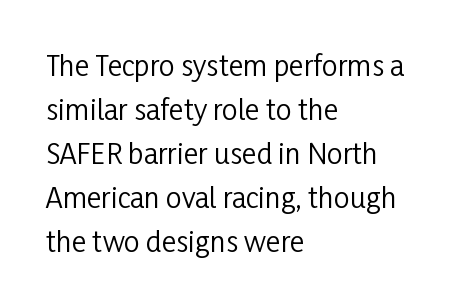
{"serif": "no", "italic": "no", "bold": "no", "weight": "regular", "width": "condensed", "stroke_contrast": "low", "x_height": "medium", "monospaced": "no", "underline": "no", "align": "left", "line_spacing": "normal", "line_spacing_ratio": 1.57, "letter_spacing": "normal", "letter_spacing_em": 0.0, "glyph_px": 28}
